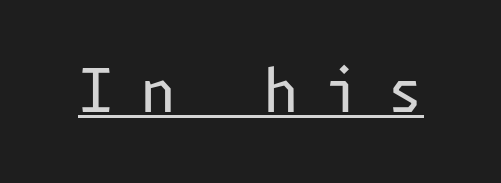
The image shows 60 px regular-weight sans-serif type, upright; set unusually wide letter spacing (+0.43 em), underlined; low stroke contrast and a medium x-height.
